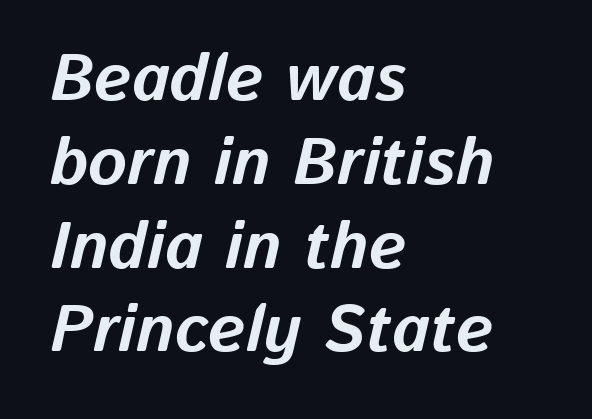
{"italic": "yes", "lean": "right", "slant_degrees": 13, "bold": "yes", "weight": "bold", "width": "normal", "stroke_contrast": "low", "x_height": "medium", "monospaced": "no", "underline": "no", "align": "left", "line_spacing": "normal", "line_spacing_ratio": 1.27, "letter_spacing": "normal", "letter_spacing_em": 0.0, "glyph_px": 66}
